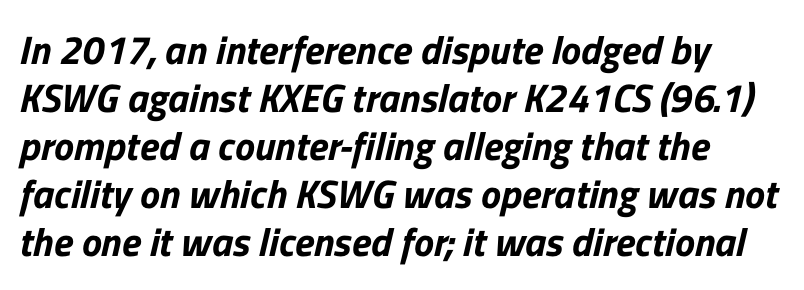
The type is set solid horizontally, with unmodified tracking. The rendering uses natural spacing where letterforms have individual widths. Unlike a traditional serif, this face leaves its strokes unadorned. Nobody drew a line under any word here. Horizontal alignment here is leftward, the default for most running prose.
